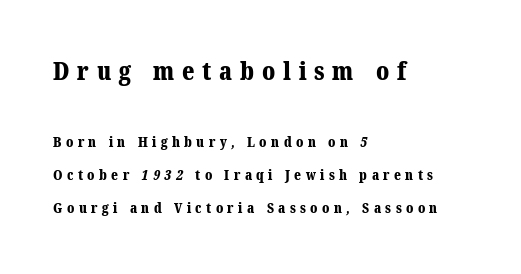
{"bold": "yes", "underline": "no", "align": "left", "line_spacing": "loose", "line_spacing_ratio": 2.36, "letter_spacing": "wide", "letter_spacing_em": 0.31, "larger_block": "first", "size_ratio": 1.79, "glyph_px": 25}
